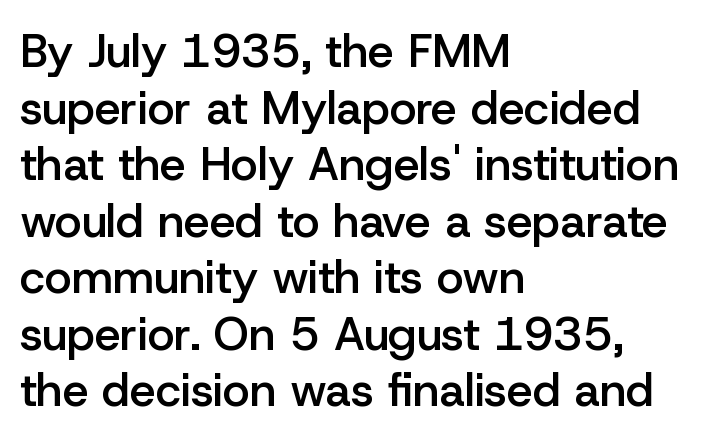
The image shows 46 px semibold sans-serif type, upright; set left-aligned, line spacing 1.23x, normal letter spacing, not underlined; low stroke contrast and a medium x-height.
